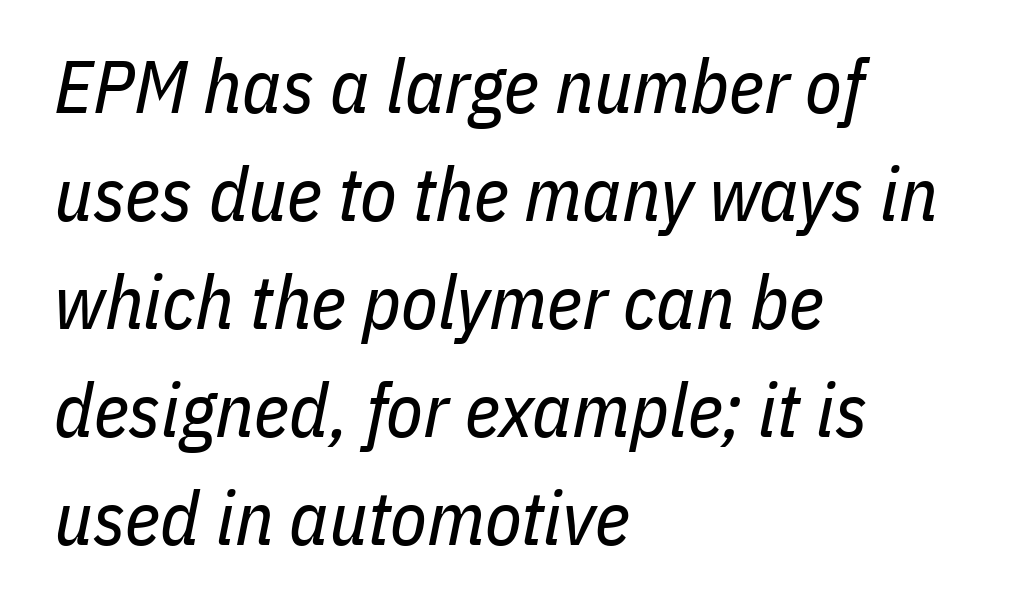
Q: Is the text bold? A: No.
Q: Is the text italic (slanted)? A: Yes, it leans right by about 11 degrees.
Q: Is the text underlined? A: No.
Q: How is the paragraph aligned? A: Left-aligned.
Q: Is the spacing between letters normal or unusually wide? A: Normal.
Q: Is the spacing between lines tight, normal or loose? A: Normal.
Q: Width (condensed, normal, or wide)? A: Condensed.
Q: Stroke contrast? A: Low.
Q: x-height? A: Medium.
Q: Monospaced? A: No.
